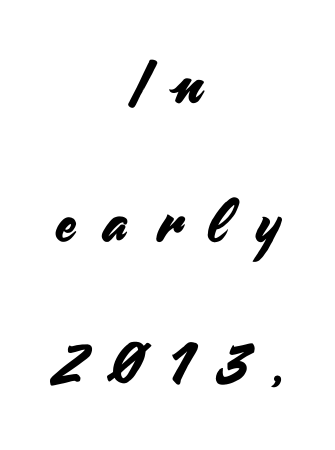
Classification — sans serif. How would I describe the line gaps? Wide and relaxed. The rendering uses natural spacing where letterforms have individual widths. The letterforms stand isolated, each surrounded by extra space.
